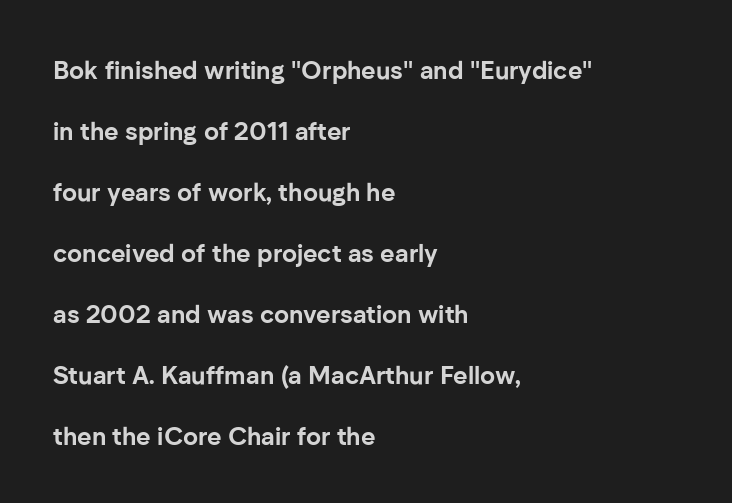
Q: Is the text bold? A: Yes.
Q: Is the text italic (slanted)? A: No, it is upright.
Q: Is the text underlined? A: No.
Q: How is the paragraph aligned? A: Left-aligned.
Q: Is the spacing between letters normal or unusually wide? A: Normal.
Q: Is the spacing between lines tight, normal or loose? A: Loose.
